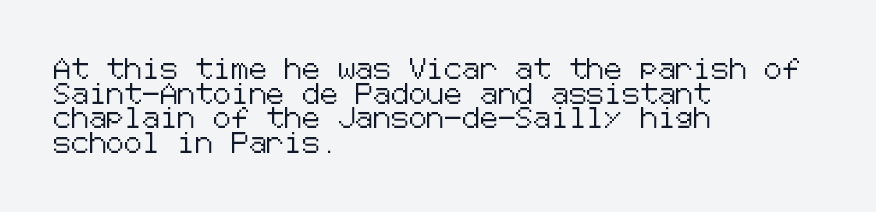
The image shows 20 px text type, upright; set left-aligned, line spacing 1.23x, normal letter spacing, not underlined.
